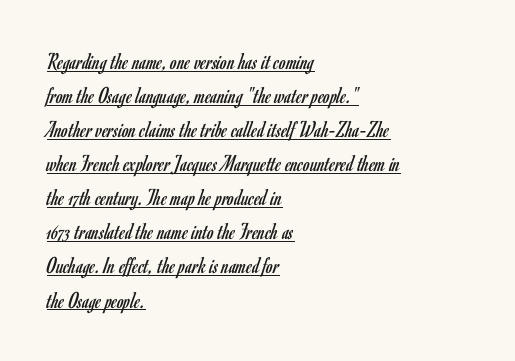
The gaps between neighbouring characters are ordinary and unremarkable. Weight: in the light-to-regular range. Leading matches the norm, producing a regular column. Caption: multi-line text, flush left, ragged right. Glance below the letters and you will spot a drawn line.
